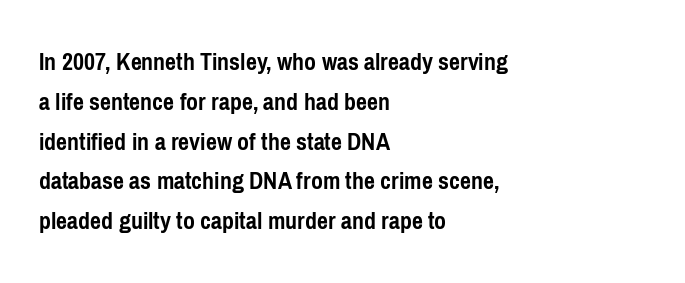
Q: Is the text bold? A: Yes.
Q: Is the text italic (slanted)? A: No, it is upright.
Q: Is the text underlined? A: No.
Q: How is the paragraph aligned? A: Left-aligned.
Q: Is the spacing between letters normal or unusually wide? A: Normal.
Q: Is the spacing between lines tight, normal or loose? A: Normal.
